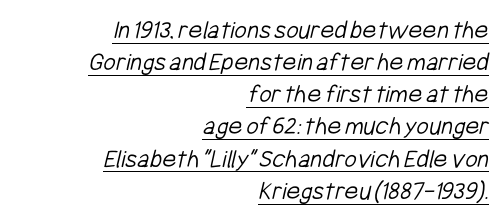
Q: Is the text bold? A: No.
Q: Is the text underlined? A: Yes.
Q: How is the paragraph aligned? A: Right-aligned.
Q: Is the spacing between letters normal or unusually wide? A: Normal.
